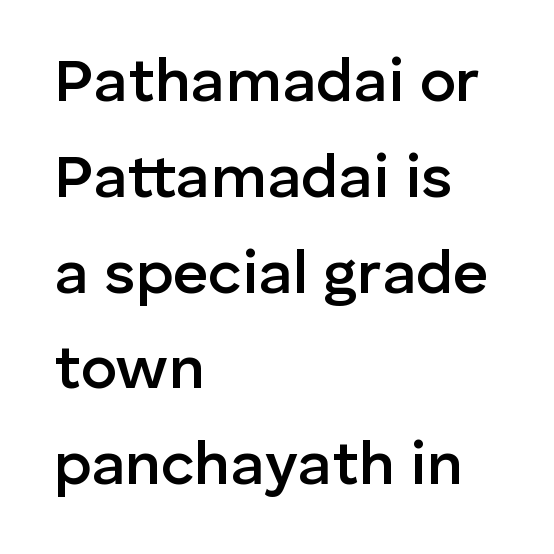
Q: Is the text bold? A: Semi-bold.
Q: Is the text italic (slanted)? A: No, it is upright.
Q: Is the typeface a serif or a sans-serif typeface? A: Sans-serif.
Q: Is the text underlined? A: No.
Q: How is the paragraph aligned? A: Left-aligned.
Q: Is the spacing between letters normal or unusually wide? A: Normal.
Q: Is the spacing between lines tight, normal or loose? A: Normal.
Q: Width (condensed, normal, or wide)? A: Normal.
Q: Stroke contrast? A: Low.
Q: x-height? A: Medium.
Q: Monospaced? A: No.
